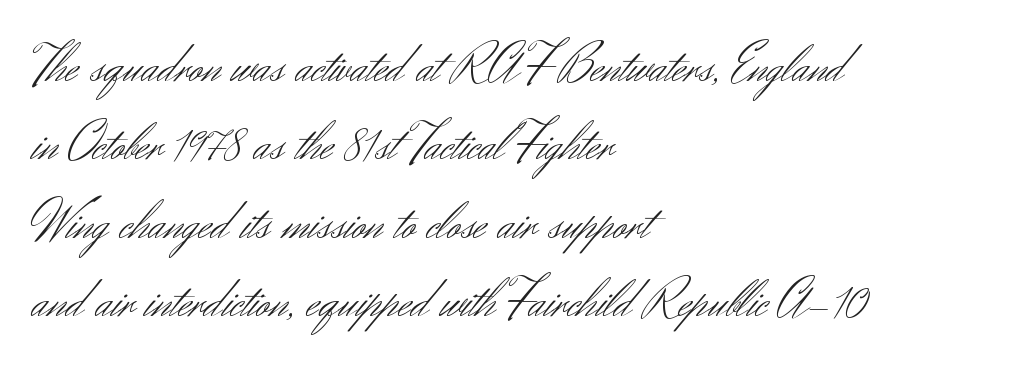
Varying glyph widths throughout — classic text-font behaviour. Decoration check: the copy has no underline. Horizontal bands of white between lines are of average thickness. Line beginnings align vertically; line endings do not. The cut favours lightness, reaching ordinary text weight at its darkest.
